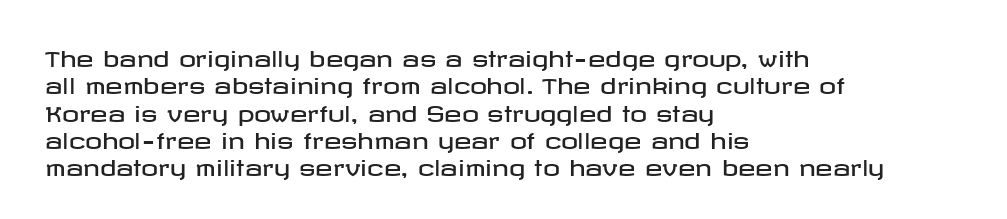
You could call the tracking neutral — neither tight nor loose. Honestly, there is no underline to notice here at all. This is roman type, the default non-slanted kind. Compared with a centered layout, this one pins lines to the left instead. Interline gaps are of average width in this sample.
